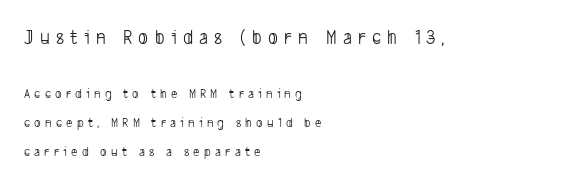
The image shows 21 px text type; set left-aligned, loose line spacing (2.07x), unusually wide letter spacing (+0.3 em), not underlined; the first (top) block is 1.5x larger.
